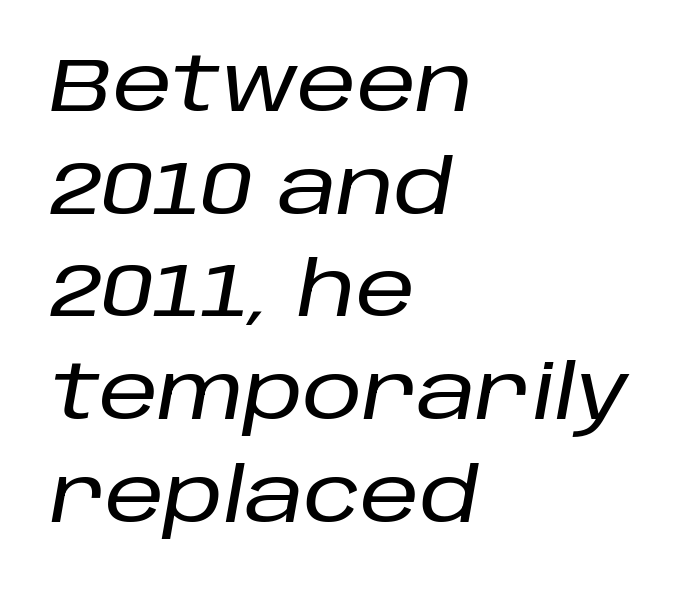
{"italic": "yes", "lean": "right", "slant_degrees": 10, "width": "normal", "stroke_contrast": "low", "x_height": "large", "monospaced": "no", "underline": "no", "align": "left", "line_spacing": "normal", "line_spacing_ratio": 1.37, "letter_spacing": "normal", "letter_spacing_em": 0.0, "glyph_px": 75}
